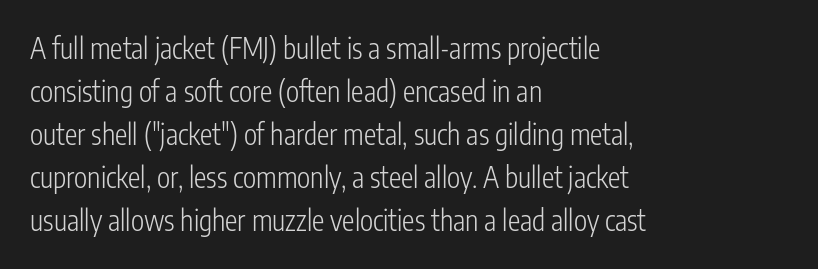
The rows are spaced the way most documents space them. The words here are not underlined. Each letter's strokes conclude bluntly, with no projecting serifs. Quick note: not italic, upright. The lines are quadded left.
